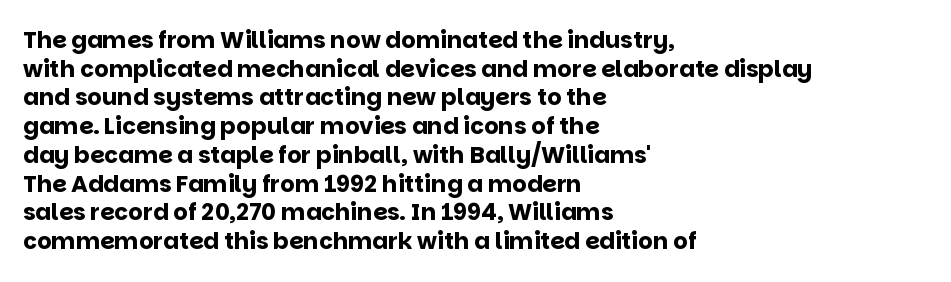
The image shows 23 px bold type, upright; set left-aligned, normal line spacing (1.25x), normal letter spacing, not underlined.
